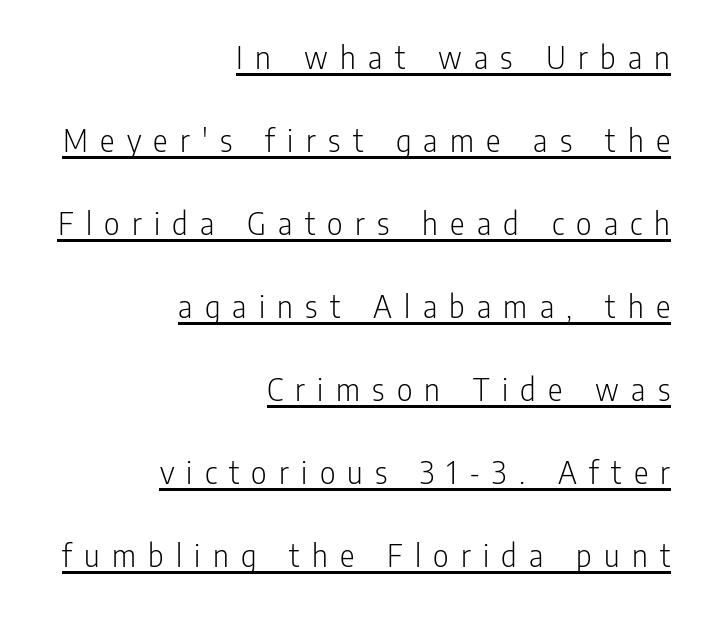
The image shows 34 px light, condensed sans-serif type, upright; set right-aligned, loose line spacing (2.44x), unusually wide letter spacing (+0.36 em), underlined; low stroke contrast and a medium x-height.
